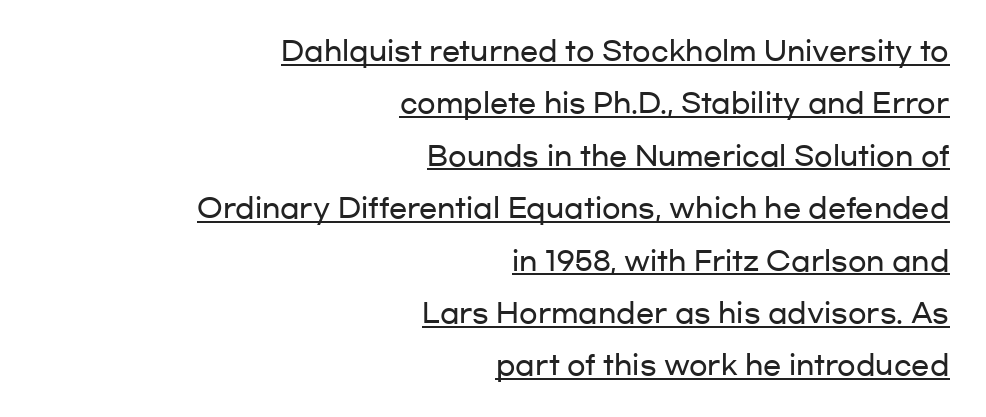
{"italic": "no", "underline": "yes", "align": "right", "line_spacing": "loose", "line_spacing_ratio": 1.94, "letter_spacing": "normal", "letter_spacing_em": 0.0, "glyph_px": 27}
